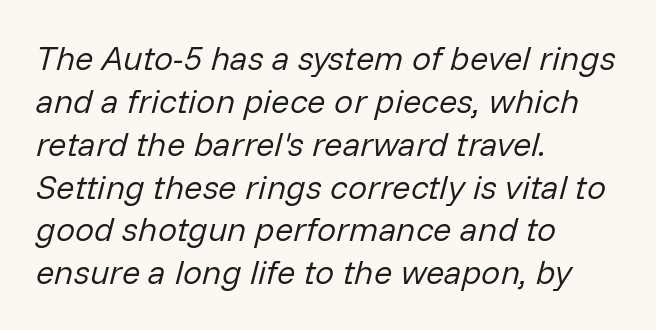
Students, observe: this is what conventionally led text looks like. Every row of glyphs begins at an identical x-position on the left. The face used here has a pronounced slope to its letters. The passage shown is not bold in any degree.
